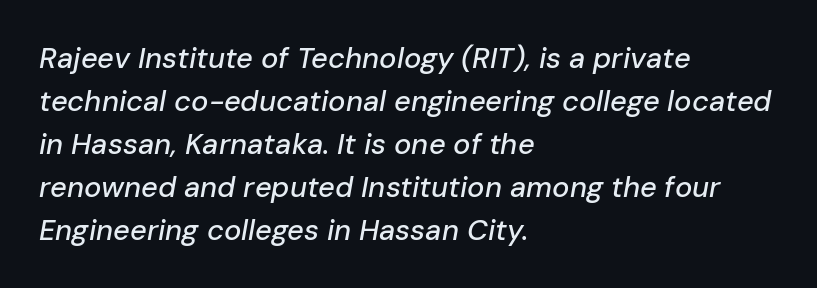
{"italic": "yes", "lean": "right", "slant_degrees": 10, "width": "normal", "stroke_contrast": "low", "x_height": "medium", "monospaced": "no", "underline": "no", "align": "left", "line_spacing": "normal", "line_spacing_ratio": 1.48, "letter_spacing": "normal", "letter_spacing_em": 0.0, "glyph_px": 29}
